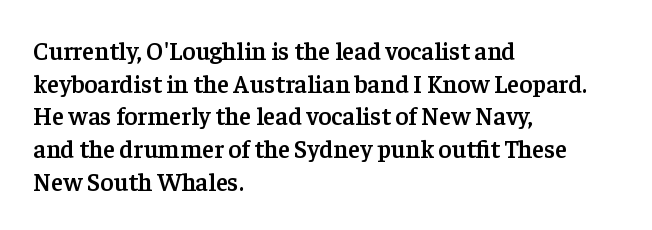
Q: Is the text bold? A: Semi-bold.
Q: Is the text italic (slanted)? A: No, it is upright.
Q: Is the text underlined? A: No.
Q: How is the paragraph aligned? A: Left-aligned.
Q: Is the spacing between letters normal or unusually wide? A: Normal.
Q: Is the spacing between lines tight, normal or loose? A: Normal.
